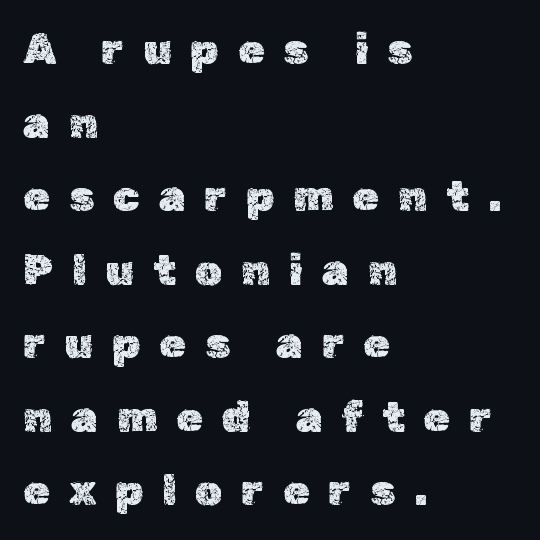
The image shows 43 px text type, upright; set left-aligned, line spacing 1.71x, unusually wide letter spacing (+0.44 em), not underlined; a medium x-height.
